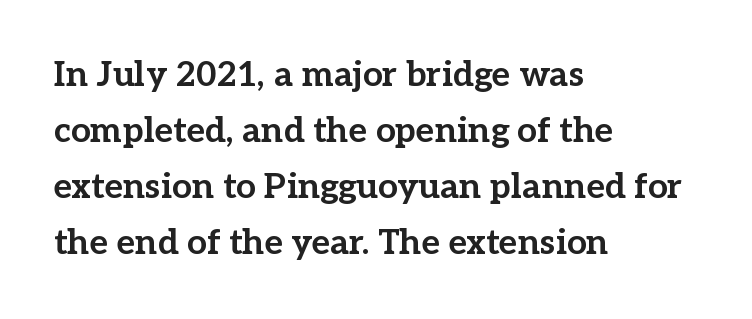
Compared with typical body copy, the letter spacing here is the same. Do the characters align in a grid? No, the font is proportional. The typography opts for an upright posture over an oblique one. The rendering uses a bold face; every stroke is thick and dark.
